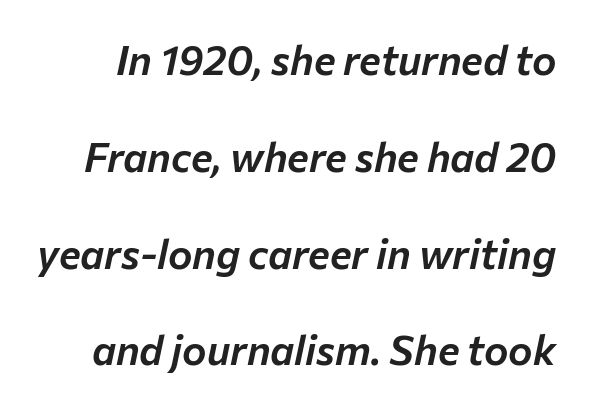
Q: Is the text italic (slanted)? A: Yes, it leans right by about 12 degrees.
Q: Is the text underlined? A: No.
Q: Is the spacing between letters normal or unusually wide? A: Normal.
Q: Is the spacing between lines tight, normal or loose? A: Loose.
Q: Width (condensed, normal, or wide)? A: Normal.
Q: Stroke contrast? A: Low.
Q: x-height? A: Medium.
Q: Monospaced? A: No.
